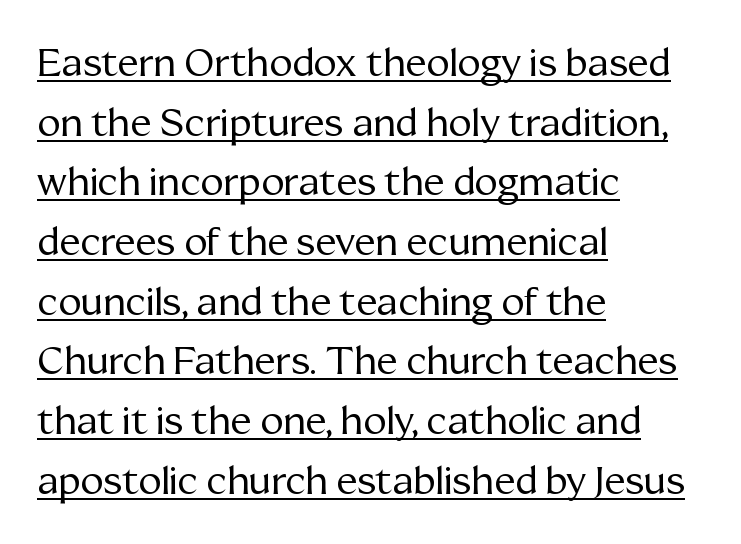
The rendered words wear a rule along their underside. Is this a fixed-width face? No — the glyphs have proportional, varying widths. The face used here is rendered with its standard letterfit. When letters stand straight like this, we call the style roman or upright. What kind of face is this? One with serifs.
